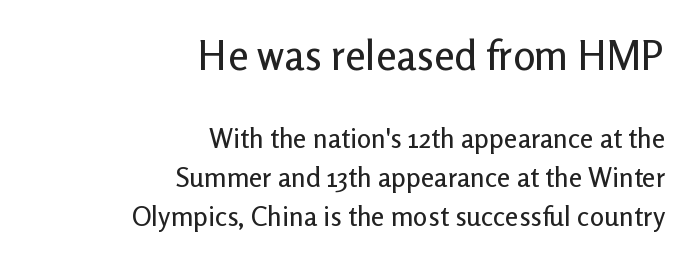
Vertically, the passage feels balanced, rows spaced as you'd expect. Ascenders rise straight up at ninety degrees. Larger block? The one above; the one below is distinctly smaller. Where is the straight margin? On the right. Decoration check: the copy has no underline. The designer went with a sans here, leaving each stem footless.
